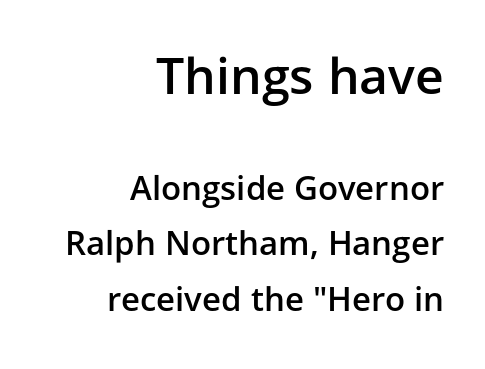
Q: Is the text bold? A: Semi-bold.
Q: Is the text italic (slanted)? A: No, it is upright.
Q: Is the typeface a serif or a sans-serif typeface? A: Sans-serif.
Q: Is the text underlined? A: No.
Q: How is the paragraph aligned? A: Right-aligned.
Q: Is the spacing between letters normal or unusually wide? A: Normal.
Q: Is the spacing between lines tight, normal or loose? A: Normal.
Q: Which block of text is set in a larger size, the first (top) or the second (bottom)? A: The first (top) one.
Q: Width (condensed, normal, or wide)? A: Normal.
Q: Stroke contrast? A: Low.
Q: x-height? A: Medium.
Q: Monospaced? A: No.
